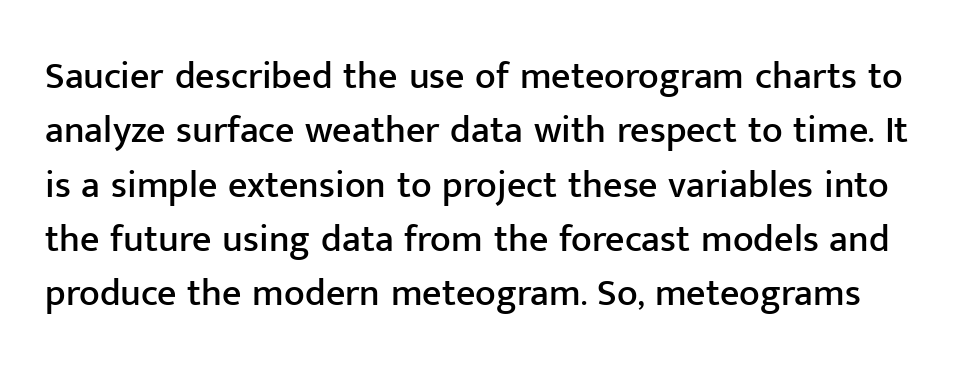
The image shows 38 px sans-serif type, upright; set normal line spacing (1.43x), normal letter spacing, not underlined; low stroke contrast and a medium x-height.
